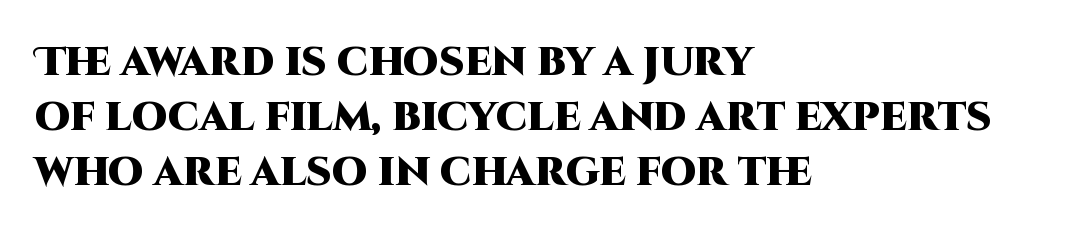
Ordinary non-slanted type is in use. Each line starts at the same left margin while the right side varies. Plain, unruled lines of type. Strong, thick strokes mark this as bold type. The passage shown is typed in a proportional face where columns would drift. Letter spacing: default.
